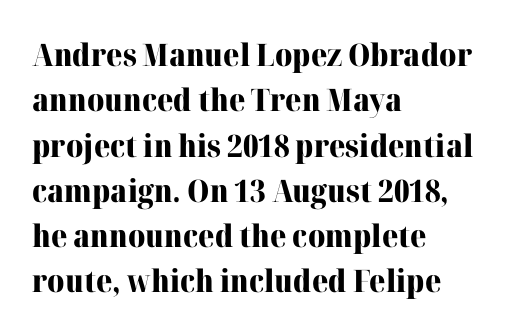
The gap between lines stays unmarked. Students, note that the glyphs here touch the page at normal intervals. Classification — serif. Regarding leading, the lines here are spaced in the standard way. You could not count columns in this text — the font is proportionally spaced. The lettering stays uniformly vertical, giving the passage a roman look.
